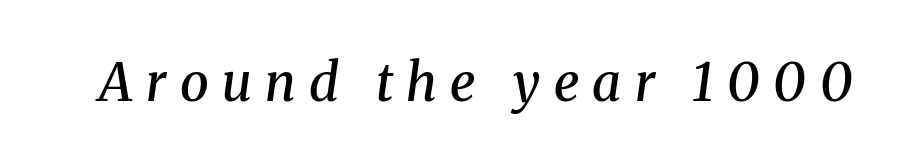
Q: Is the text bold? A: Semi-bold.
Q: Is the text italic (slanted)? A: Yes, it leans right by about 8 degrees.
Q: Is the typeface a serif or a sans-serif typeface? A: Serif.
Q: Is the text underlined? A: No.
Q: Is the spacing between letters normal or unusually wide? A: Unusually wide.
Q: Width (condensed, normal, or wide)? A: Normal.
Q: Stroke contrast? A: Medium.
Q: x-height? A: Medium.
Q: Monospaced? A: No.
